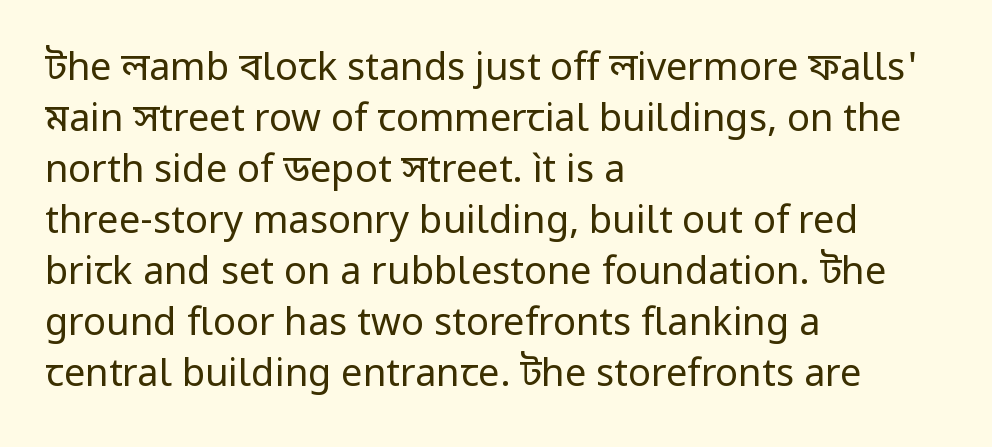
Q: Is the text bold? A: No.
Q: Is the text italic (slanted)? A: No, it is upright.
Q: Is the typeface a serif or a sans-serif typeface? A: Sans-serif.
Q: Is the text underlined? A: No.
Q: How is the paragraph aligned? A: Left-aligned.
Q: Is the spacing between letters normal or unusually wide? A: Normal.
Q: Is the spacing between lines tight, normal or loose? A: Normal.
Q: Width (condensed, normal, or wide)? A: Normal.
Q: Stroke contrast? A: Low.
Q: x-height? A: Medium.
Q: Monospaced? A: No.
